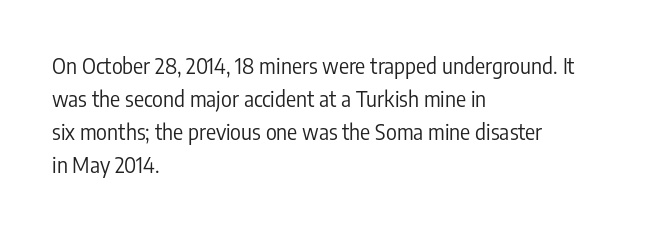
The image shows 21 px text type, upright; set left-aligned, normal line spacing (1.57x), normal letter spacing, not underlined.
